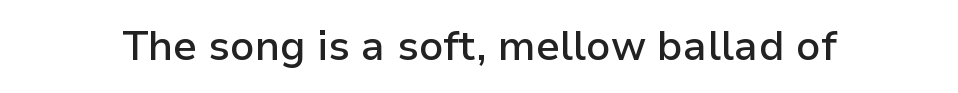
{"serif": "no", "italic": "no", "bold": "semi", "weight": "semibold", "width": "normal", "stroke_contrast": "low", "x_height": "medium", "monospaced": "no", "underline": "no", "letter_spacing": "normal", "letter_spacing_em": 0.0, "glyph_px": 41}
